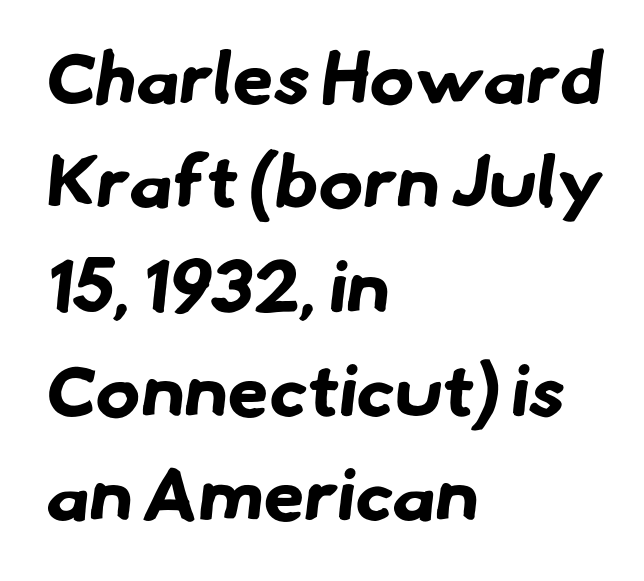
The image shows 74 px bold sans-serif type; set left-aligned, normal line spacing (1.41x), normal letter spacing, not underlined; low stroke contrast and a small x-height.
